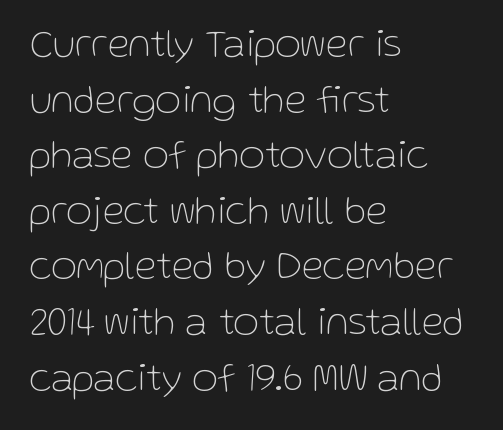
Q: Is the text bold? A: No.
Q: Is the text italic (slanted)? A: No, it is upright.
Q: Is the typeface a serif or a sans-serif typeface? A: Sans-serif.
Q: Is the text underlined? A: No.
Q: How is the paragraph aligned? A: Left-aligned.
Q: Is the spacing between letters normal or unusually wide? A: Normal.
Q: Is the spacing between lines tight, normal or loose? A: Normal.
Q: Width (condensed, normal, or wide)? A: Normal.
Q: Stroke contrast? A: Low.
Q: x-height? A: Medium.
Q: Monospaced? A: No.
